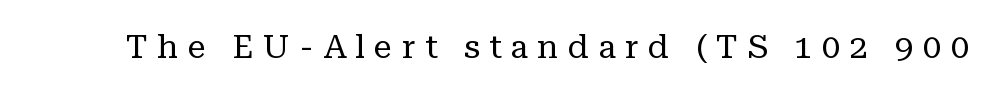
Q: Is the text bold? A: No.
Q: Is the text italic (slanted)? A: No, it is upright.
Q: Is the typeface a serif or a sans-serif typeface? A: Serif.
Q: Is the text underlined? A: No.
Q: Is the spacing between letters normal or unusually wide? A: Unusually wide.
Q: Width (condensed, normal, or wide)? A: Normal.
Q: Stroke contrast? A: Low.
Q: x-height? A: Medium.
Q: Monospaced? A: No.
